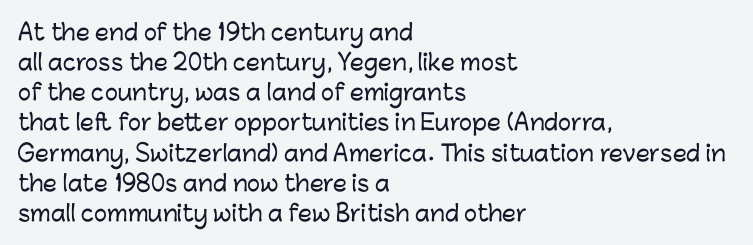
The lettering stays uniformly vertical, giving the passage a roman look. The text block is weighted toward the left margin, trailing off unevenly rightward. A typesetter would call this zero additional tracking. Evenly set lines give the paragraph a standard silhouette.
